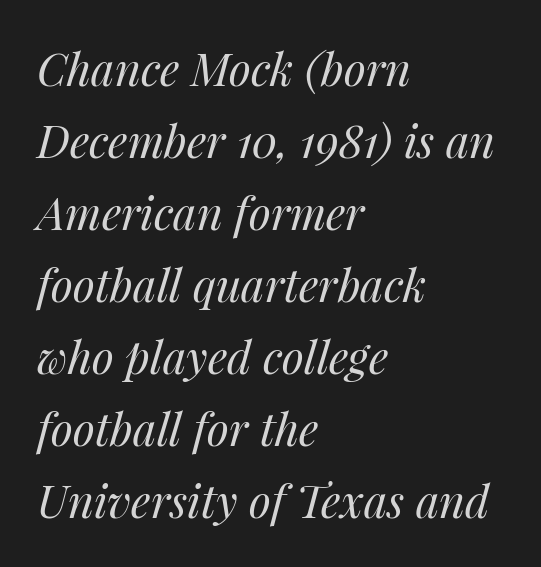
Successive baselines arrive at the customary interval. Weight class: somewhere from thin through regular. Visually the block forms a straight wall on the left and a jagged coastline on the right. Tracking here is standard; glyphs follow each other at the usual distance. Clear beneath every line of the passage. The letters are slanted; this is an italic face.
